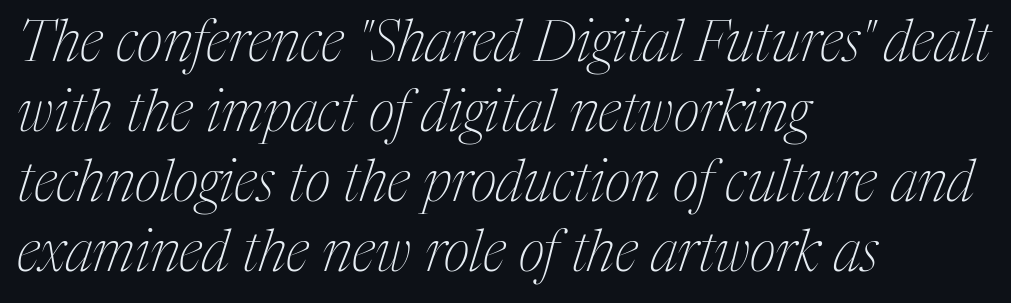
Q: Is the text bold? A: No.
Q: Is the text italic (slanted)? A: Yes, it leans right by about 17 degrees.
Q: Is the typeface a serif or a sans-serif typeface? A: Serif.
Q: Is the text underlined? A: No.
Q: How is the paragraph aligned? A: Left-aligned.
Q: Is the spacing between letters normal or unusually wide? A: Normal.
Q: Width (condensed, normal, or wide)? A: Condensed.
Q: Stroke contrast? A: Medium.
Q: x-height? A: Medium.
Q: Monospaced? A: No.
